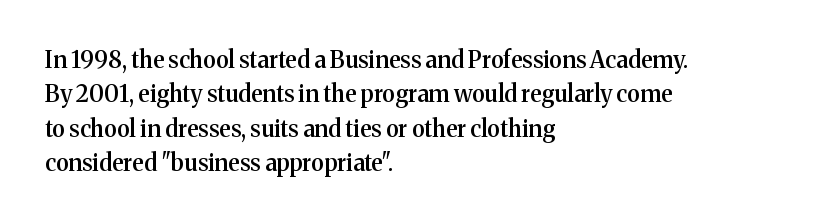
The setting favours the left margin, as ordinary paragraphs usually do. Words float on clear page, feet unadorned. If you measured baseline to baseline, you'd find a middling distance. These words are printed semibold, heavier than regular yet not bold. Does the lettering tilt? It doesn't — this is upright.
